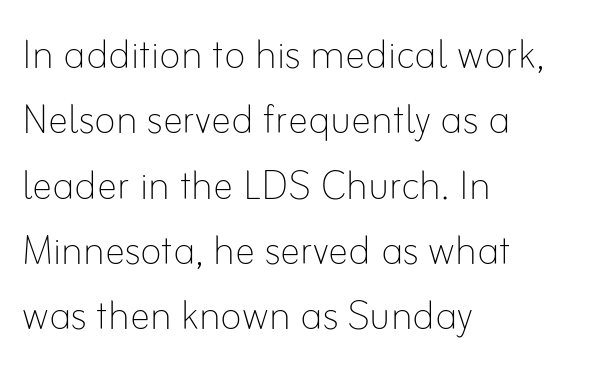
{"italic": "no", "bold": "no", "weight": "thin", "width": "normal", "stroke_contrast": "low", "x_height": "small", "monospaced": "no", "underline": "no", "align": "left", "line_spacing": "normal", "line_spacing_ratio": 1.28, "letter_spacing": "normal", "letter_spacing_em": 0.0, "glyph_px": 51}
